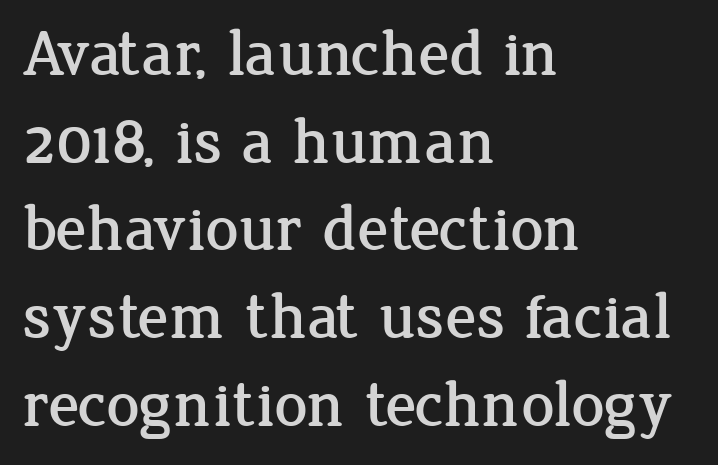
{"serif": "yes", "italic": "no", "width": "normal", "stroke_contrast": "low", "x_height": "medium", "monospaced": "no", "underline": "no", "align": "left", "line_spacing": "normal", "line_spacing_ratio": 1.35, "letter_spacing": "normal", "letter_spacing_em": 0.0, "glyph_px": 65}
